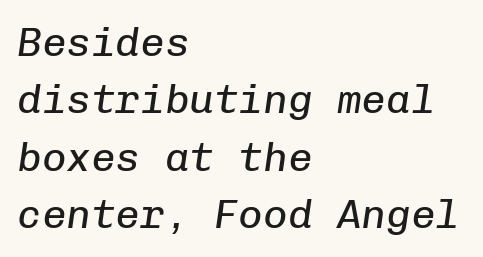
{"italic": "yes", "lean": "right", "slant_degrees": 8, "bold": "no", "weight": "regular", "width": "normal", "stroke_contrast": "low", "x_height": "medium", "monospaced": "yes", "underline": "no", "align": "left", "line_spacing": "normal", "line_spacing_ratio": 1.4, "letter_spacing": "normal", "letter_spacing_em": 0.0, "glyph_px": 41}
